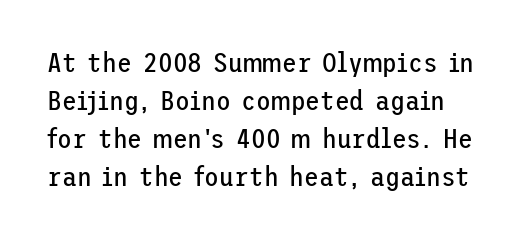
Q: Is the text bold? A: No.
Q: Is the text italic (slanted)? A: No, it is upright.
Q: Is the text underlined? A: No.
Q: Is the spacing between letters normal or unusually wide? A: Normal.
Q: Is the spacing between lines tight, normal or loose? A: Normal.
